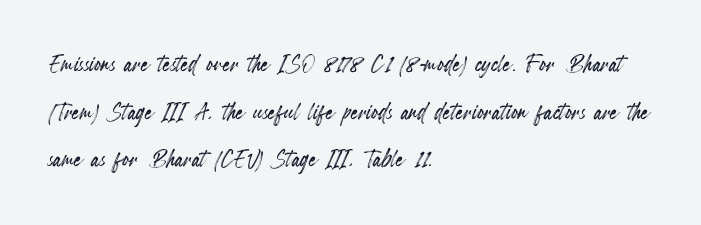
The image shows 30 px condensed type; set left-aligned, normal line spacing (1.59x), normal letter spacing, not underlined; a small x-height.
